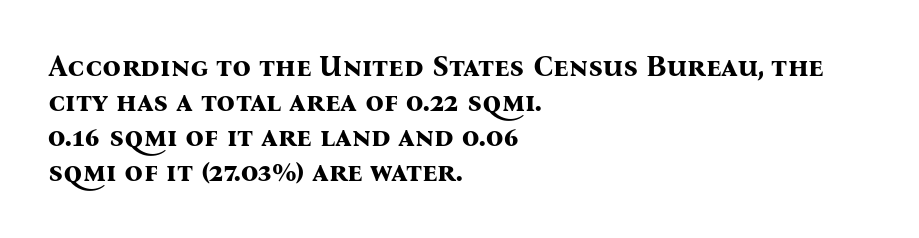
The image shows 29 px bold serif type, upright; set left-aligned, line spacing 1.21x, normal letter spacing, not underlined; medium stroke contrast and a medium x-height.
